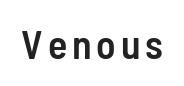
{"serif": "no", "italic": "no", "bold": "semi", "weight": "semibold", "width": "condensed", "stroke_contrast": "low", "x_height": "medium", "monospaced": "no", "underline": "no", "glyph_px": 40}
